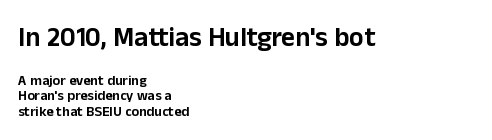
Leading: reduced. Posture: vertical. Caption: multi-line text, flush left, ragged right. Underlining? Definitely not there. How are the letters spaced? Ordinarily, with no added tracking. Caption: upper text group enlarged, lower text group reduced.
